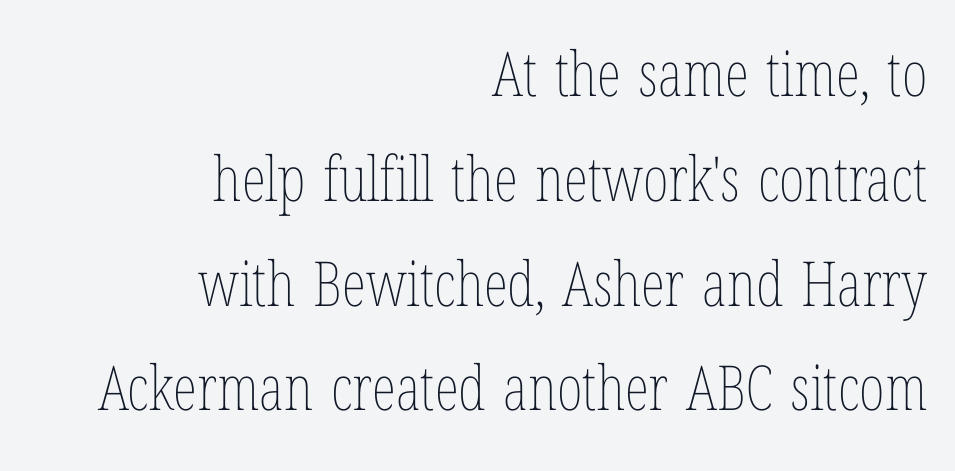
Right-aligned paragraph, ragged on the left. This sample keeps an unexceptional amount of space between lines. Just letters on the line, the space beneath them empty. Vertical stems look standard width or narrower in stroke. These lines are rendered in a variable-pitch font.
